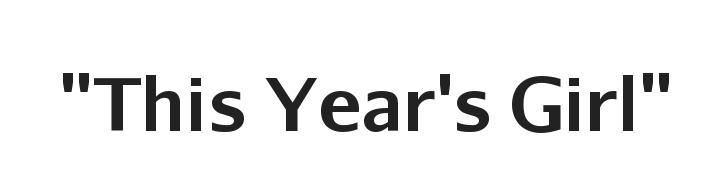
{"serif": "no", "italic": "no", "bold": "yes", "weight": "bold", "width": "normal", "stroke_contrast": "low", "x_height": "medium", "monospaced": "no", "underline": "no", "letter_spacing": "normal", "letter_spacing_em": 0.0, "glyph_px": 73}
